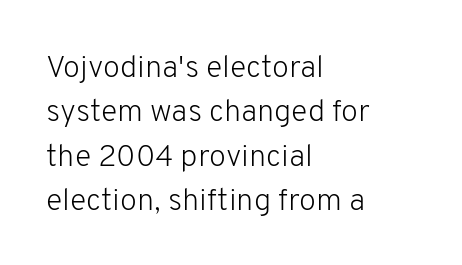
Q: Is the text bold? A: No.
Q: Is the text italic (slanted)? A: No, it is upright.
Q: Is the typeface a serif or a sans-serif typeface? A: Sans-serif.
Q: Is the text underlined? A: No.
Q: How is the paragraph aligned? A: Left-aligned.
Q: Is the spacing between letters normal or unusually wide? A: Normal.
Q: Is the spacing between lines tight, normal or loose? A: Normal.
Q: Width (condensed, normal, or wide)? A: Normal.
Q: Stroke contrast? A: Low.
Q: x-height? A: Medium.
Q: Monospaced? A: No.
